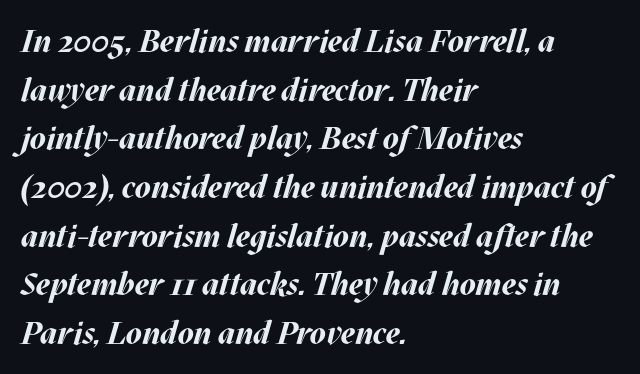
The image shows 32 px bold type, italic (leaning right); set left-aligned, normal line spacing (1.52x), normal letter spacing, not underlined; medium stroke contrast and a large x-height.
